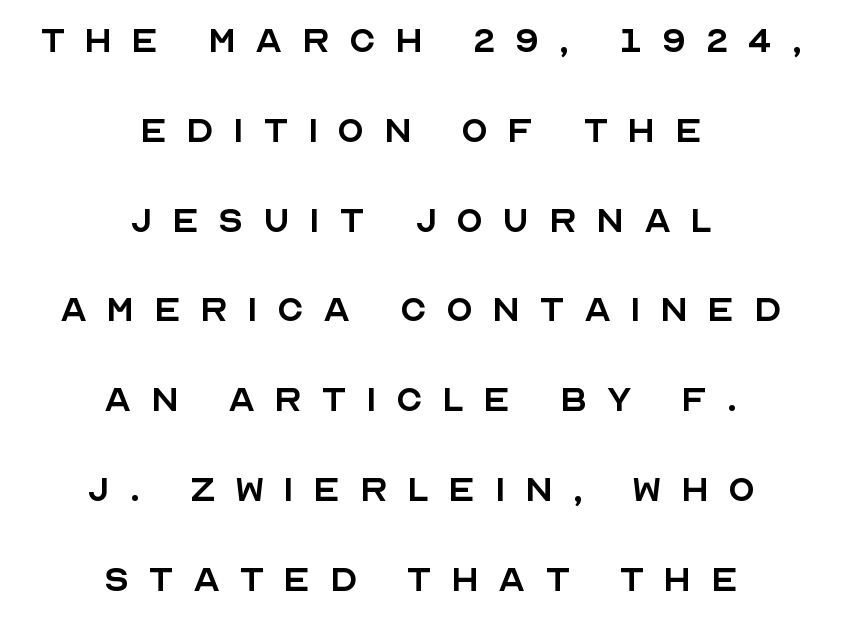
{"serif": "no", "italic": "no", "bold": "no", "weight": "regular", "width": "normal", "x_height": "large", "monospaced": "no", "underline": "no", "align": "center", "line_spacing": "loose", "line_spacing_ratio": 2.04, "letter_spacing": "wide", "letter_spacing_em": 0.43, "glyph_px": 44}
